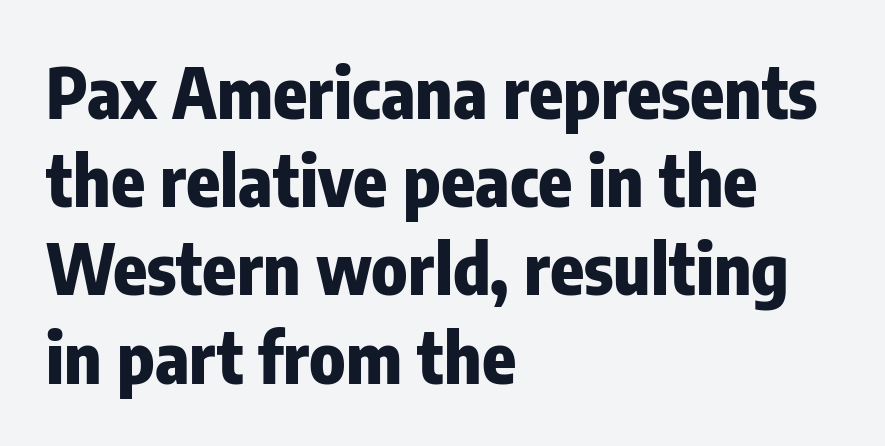
{"serif": "no", "italic": "no", "bold": "yes", "weight": "heavy", "width": "condensed", "stroke_contrast": "low", "x_height": "medium", "monospaced": "no", "underline": "no", "align": "left", "line_spacing": "normal", "line_spacing_ratio": 1.26, "letter_spacing": "normal", "letter_spacing_em": 0.0, "glyph_px": 70}
